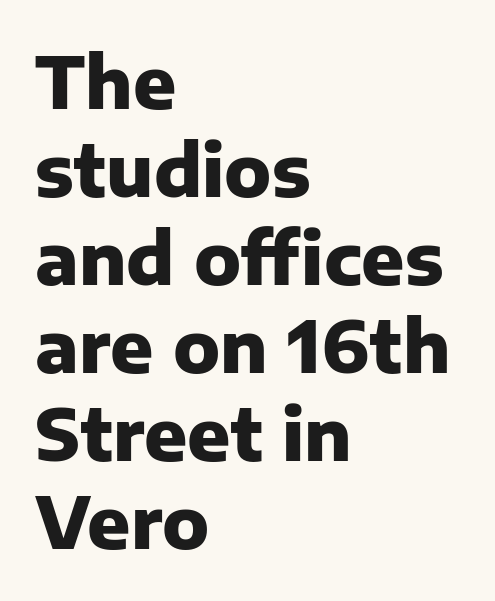
The image shows 71 px heavy sans-serif type, upright; set left-aligned, line spacing 1.24x, normal letter spacing, not underlined; low stroke contrast and a medium x-height.
